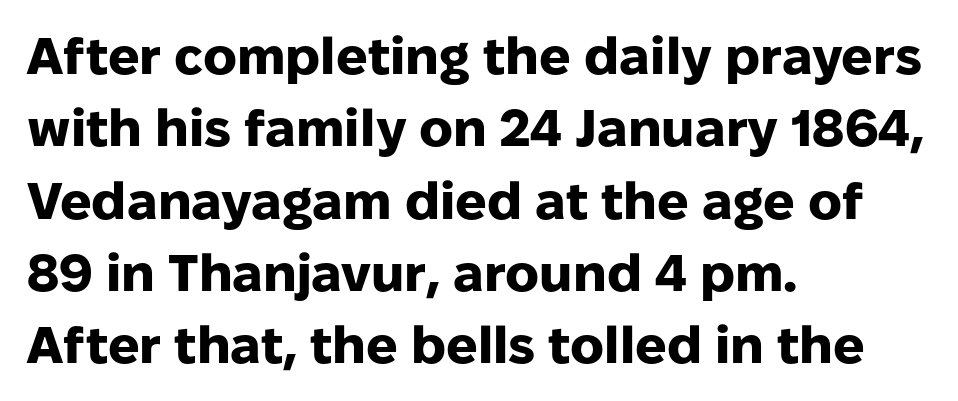
The image shows 52 px heavy sans-serif type, upright; set left-aligned, normal line spacing (1.39x), normal letter spacing, not underlined; low stroke contrast and a medium x-height.
